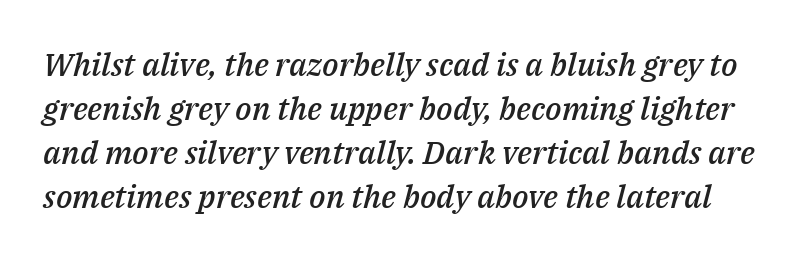
These words are printed semibold, heavier than regular yet not bold. The font's italic variant was chosen for this text. The strip under each line holds only bare page. Is the letter spacing exaggerated? No — it looks like the ordinary default.
